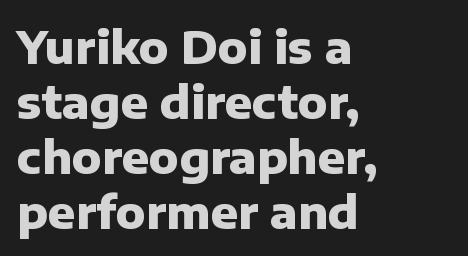
The image shows 45 px heavy sans-serif type, upright; set left-aligned, line spacing 1.22x, normal letter spacing, not underlined; low stroke contrast and a medium x-height.
